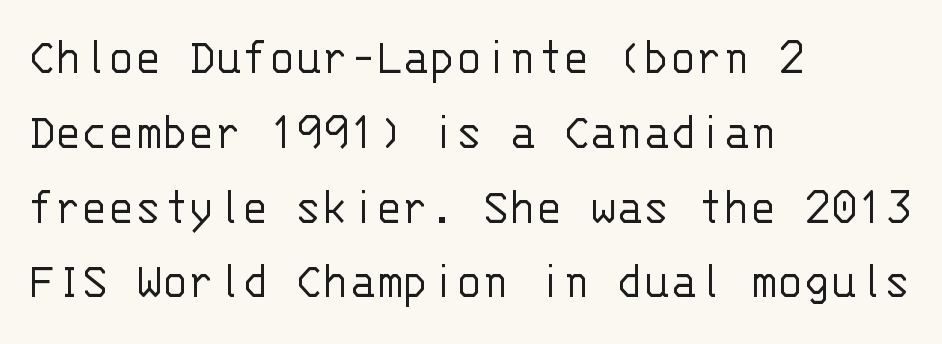
Q: Is the text bold? A: No.
Q: Is the text italic (slanted)? A: No, it is upright.
Q: Is the typeface a serif or a sans-serif typeface? A: Sans-serif.
Q: Is the text underlined? A: No.
Q: How is the paragraph aligned? A: Left-aligned.
Q: Is the spacing between letters normal or unusually wide? A: Normal.
Q: Is the spacing between lines tight, normal or loose? A: Normal.
Q: Width (condensed, normal, or wide)? A: Normal.
Q: Stroke contrast? A: Low.
Q: x-height? A: Large.
Q: Monospaced? A: Yes.
